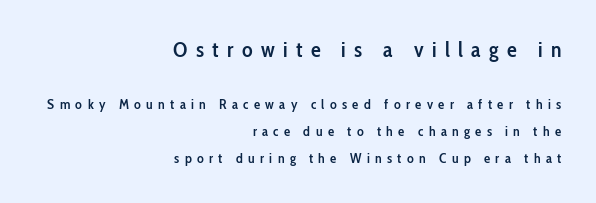
Q: Is the text bold? A: Semi-bold.
Q: Is the text italic (slanted)? A: No, it is upright.
Q: Is the text underlined? A: No.
Q: How is the paragraph aligned? A: Right-aligned.
Q: Is the spacing between letters normal or unusually wide? A: Unusually wide.
Q: Is the spacing between lines tight, normal or loose? A: Loose.
Q: Which block of text is set in a larger size, the first (top) or the second (bottom)? A: The first (top) one.
